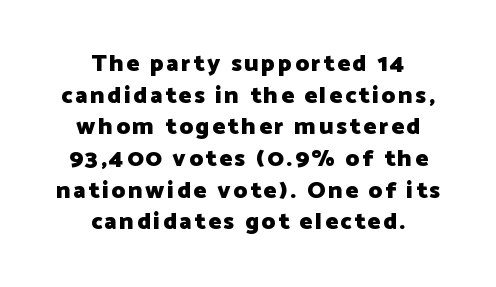
Q: Is the text bold? A: Yes.
Q: Is the text italic (slanted)? A: No, it is upright.
Q: Is the text underlined? A: No.
Q: How is the paragraph aligned? A: Centered.
Q: Is the spacing between lines tight, normal or loose? A: Normal.
